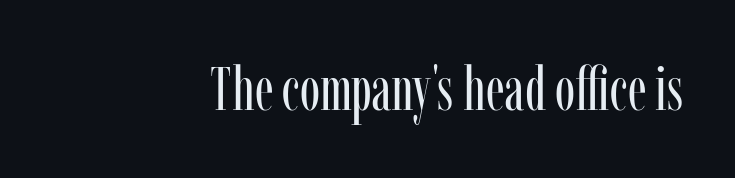
Q: Is the text bold? A: No.
Q: Is the text italic (slanted)? A: No, it is upright.
Q: Is the typeface a serif or a sans-serif typeface? A: Serif.
Q: Is the text underlined? A: No.
Q: How is the paragraph aligned? A: Right-aligned.
Q: Is the spacing between letters normal or unusually wide? A: Normal.
Q: Width (condensed, normal, or wide)? A: Condensed.
Q: Stroke contrast? A: Low.
Q: x-height? A: Medium.
Q: Monospaced? A: No.
